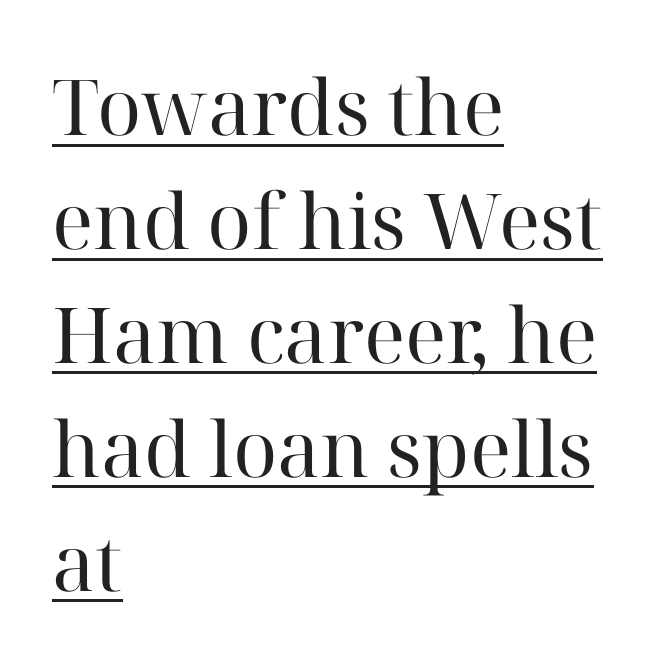
Q: Is the text bold? A: No.
Q: Is the text italic (slanted)? A: No, it is upright.
Q: Is the typeface a serif or a sans-serif typeface? A: Serif.
Q: Is the text underlined? A: Yes.
Q: How is the paragraph aligned? A: Left-aligned.
Q: Is the spacing between letters normal or unusually wide? A: Normal.
Q: Is the spacing between lines tight, normal or loose? A: Normal.
Q: Width (condensed, normal, or wide)? A: Normal.
Q: Stroke contrast? A: High.
Q: x-height? A: Medium.
Q: Monospaced? A: No.
